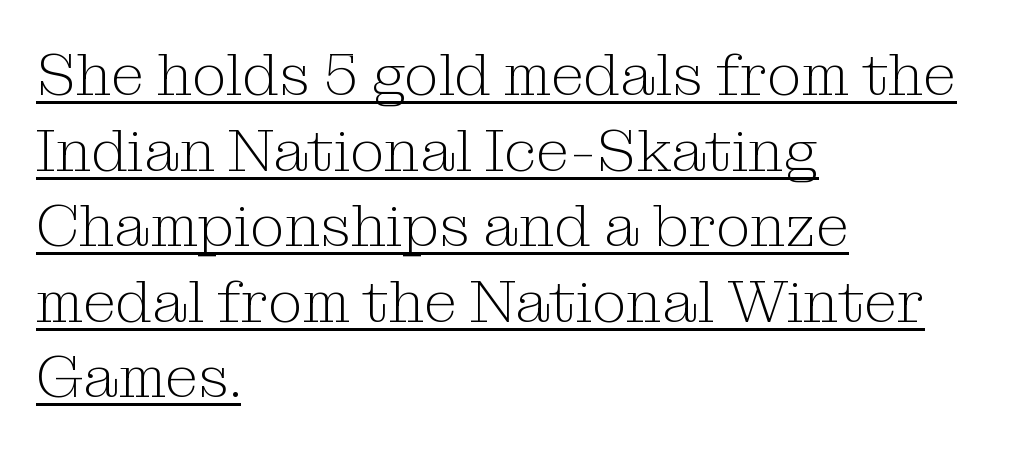
{"serif": "yes", "italic": "no", "bold": "no", "weight": "light", "width": "normal", "stroke_contrast": "medium", "x_height": "medium", "monospaced": "no", "underline": "yes", "align": "left", "line_spacing": "normal", "line_spacing_ratio": 1.26, "letter_spacing": "normal", "letter_spacing_em": 0.0, "glyph_px": 60}
